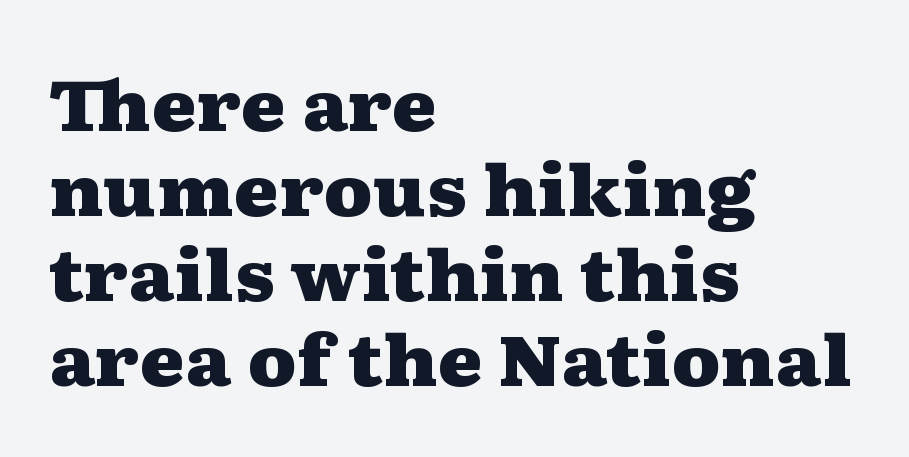
Is there any slant? The stems are plumb. Each row of text sits above clean, open space. Does the copy run flush right? No — it runs flush left. Here the glyphs are tracked normally, forming tight word shapes.
